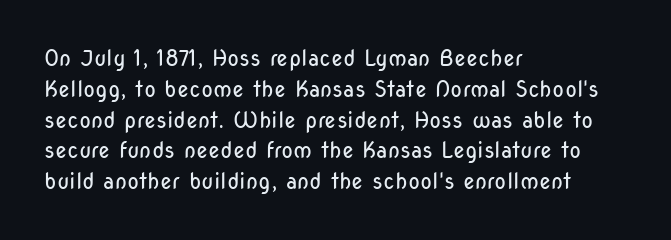
The image shows 22 px text type, upright; set left-aligned, normal line spacing (1.4x), normal letter spacing, not underlined.
